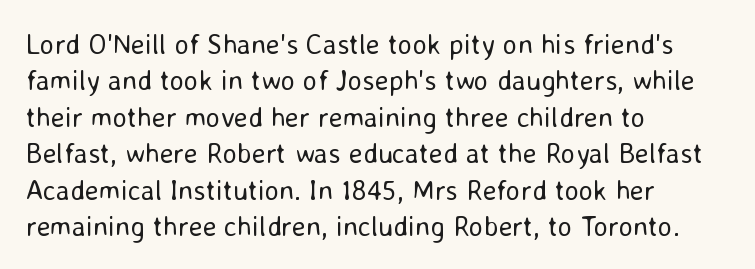
The tracking reads as untouched default to a designer's eye. The letters advance in unequal steps, a hallmark of proportional type. Typographically, this falls in the sans-serif category. Underlining? Definitely not there. The lines in this sample share a left origin and differ only in where they stop. Quick note: interline space is typical.
